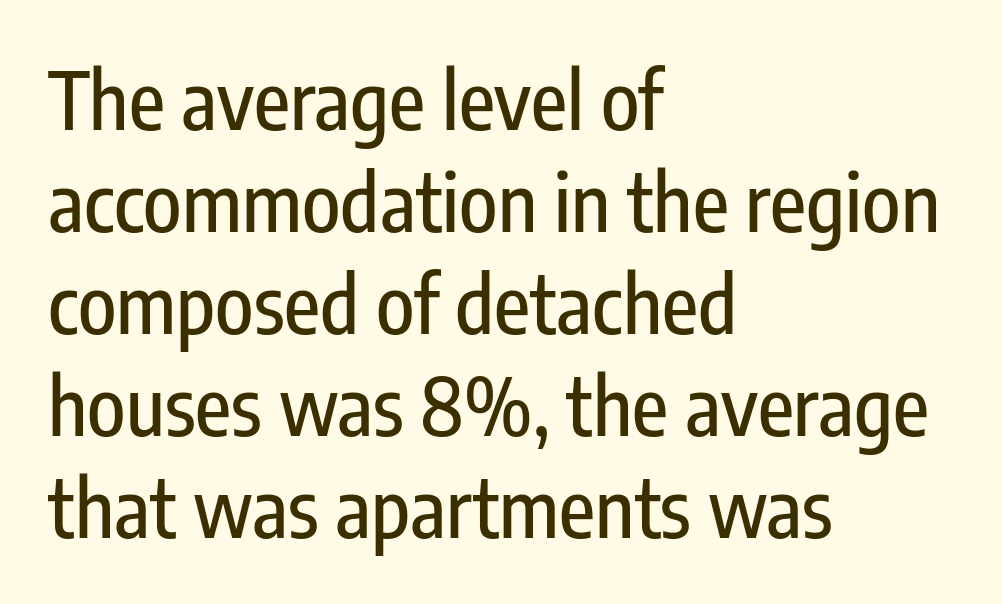
Q: Is the text italic (slanted)? A: No, it is upright.
Q: Is the typeface a serif or a sans-serif typeface? A: Sans-serif.
Q: Is the text underlined? A: No.
Q: How is the paragraph aligned? A: Left-aligned.
Q: Is the spacing between letters normal or unusually wide? A: Normal.
Q: Is the spacing between lines tight, normal or loose? A: Normal.
Q: Width (condensed, normal, or wide)? A: Condensed.
Q: Stroke contrast? A: Low.
Q: x-height? A: Medium.
Q: Monospaced? A: No.
